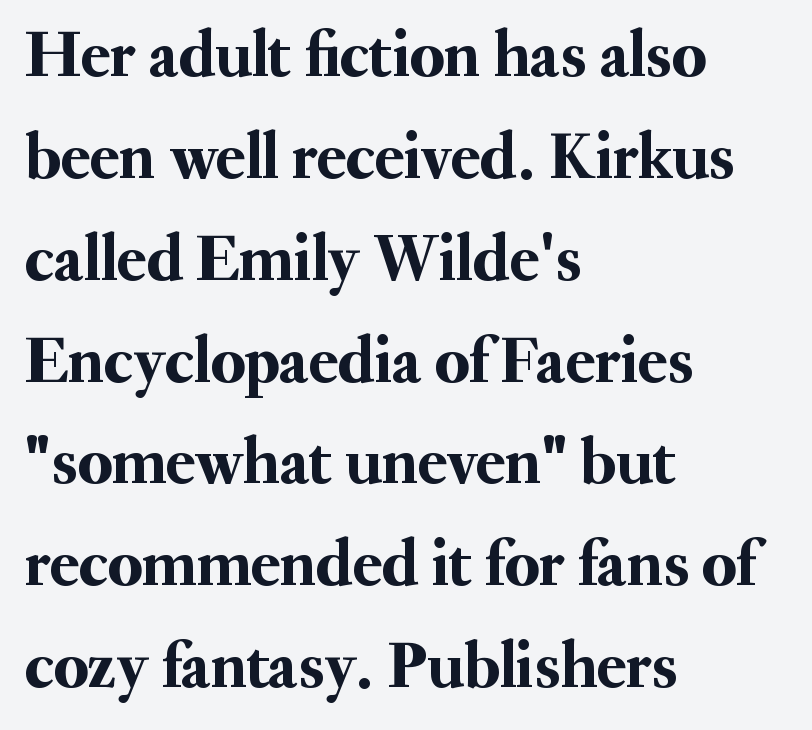
Q: Is the text italic (slanted)? A: No, it is upright.
Q: Is the typeface a serif or a sans-serif typeface? A: Serif.
Q: Is the text underlined? A: No.
Q: How is the paragraph aligned? A: Left-aligned.
Q: Is the spacing between letters normal or unusually wide? A: Normal.
Q: Is the spacing between lines tight, normal or loose? A: Normal.
Q: Width (condensed, normal, or wide)? A: Normal.
Q: Stroke contrast? A: Medium.
Q: x-height? A: Small.
Q: Monospaced? A: No.
